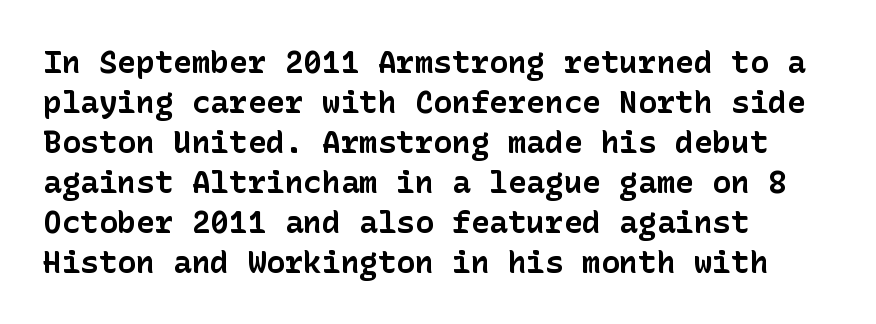
The lettering stays uniformly vertical, giving the passage a roman look. Typographically, this falls in the sans-serif category. Each word holds together tightly as a unit, with standard inter-letter gaps. Typesetter's note: full bold, strokes at maximum text heaviness. Notice how the passage keeps a crisp vertical edge on the left only. Compared with typical paragraphs, the rows here are spaced about the same.
